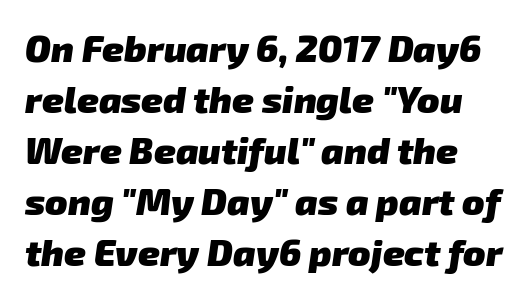
The image shows 37 px heavy sans-serif type; set normal line spacing (1.38x), normal letter spacing, not underlined; low stroke contrast and a medium x-height.
